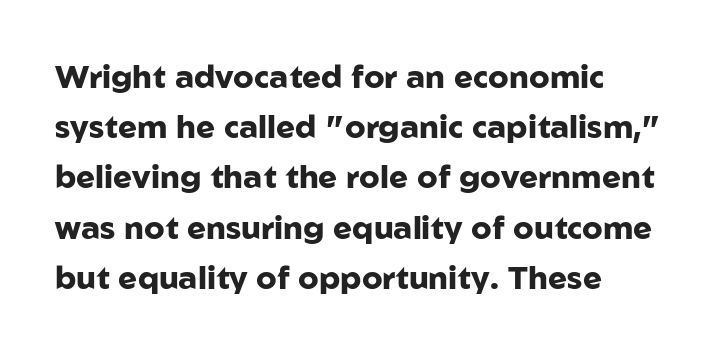
Q: Is the text bold? A: Yes.
Q: Is the text italic (slanted)? A: No, it is upright.
Q: Is the typeface a serif or a sans-serif typeface? A: Sans-serif.
Q: Is the text underlined? A: No.
Q: How is the paragraph aligned? A: Left-aligned.
Q: Is the spacing between letters normal or unusually wide? A: Normal.
Q: Is the spacing between lines tight, normal or loose? A: Normal.
Q: Width (condensed, normal, or wide)? A: Normal.
Q: Stroke contrast? A: Low.
Q: x-height? A: Medium.
Q: Monospaced? A: No.
